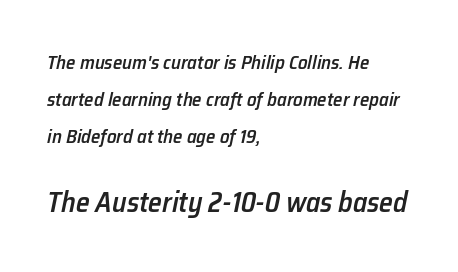
Q: Is the text bold? A: Semi-bold.
Q: Is the text italic (slanted)? A: Yes, it leans right by about 12 degrees.
Q: Is the text underlined? A: No.
Q: How is the paragraph aligned? A: Left-aligned.
Q: Is the spacing between letters normal or unusually wide? A: Normal.
Q: Is the spacing between lines tight, normal or loose? A: Loose.
Q: Which block of text is set in a larger size, the first (top) or the second (bottom)? A: The second (bottom) one.
Q: Width (condensed, normal, or wide)? A: Normal.
Q: Stroke contrast? A: Low.
Q: x-height? A: Medium.
Q: Monospaced? A: No.
